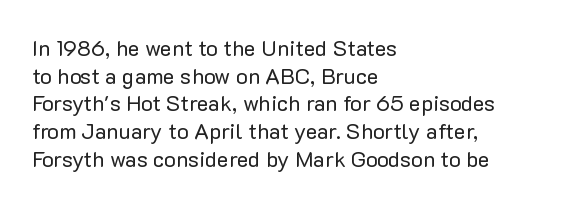
{"italic": "no", "bold": "no", "underline": "no", "align": "left", "line_spacing": "normal", "line_spacing_ratio": 1.26, "letter_spacing": "normal", "letter_spacing_em": 0.0, "glyph_px": 22}
